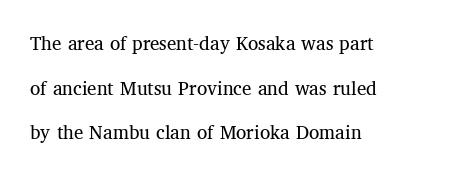
The image shows 21 px text type, upright; set left-aligned, loose line spacing (2.13x), normal letter spacing, not underlined.
